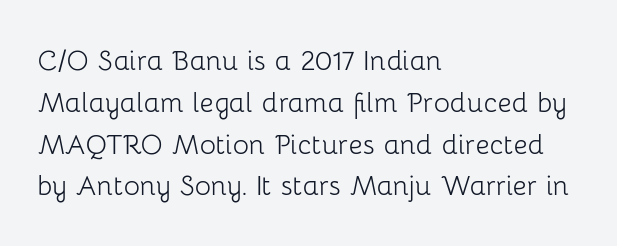
Q: Is the text bold? A: No.
Q: Is the text italic (slanted)? A: No, it is upright.
Q: Is the typeface a serif or a sans-serif typeface? A: Sans-serif.
Q: Is the text underlined? A: No.
Q: How is the paragraph aligned? A: Left-aligned.
Q: Is the spacing between letters normal or unusually wide? A: Normal.
Q: Width (condensed, normal, or wide)? A: Normal.
Q: Stroke contrast? A: Low.
Q: x-height? A: Medium.
Q: Monospaced? A: No.
